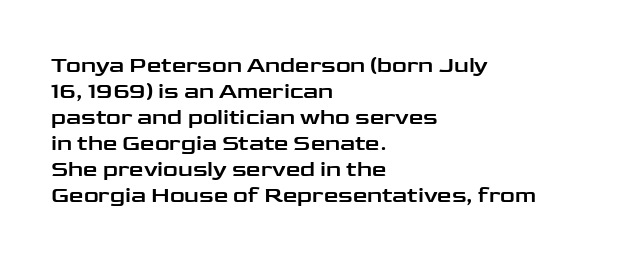
{"italic": "no", "underline": "no", "align": "left", "line_spacing": "tight", "line_spacing_ratio": 1.13, "letter_spacing": "normal", "letter_spacing_em": 0.0, "glyph_px": 23}
